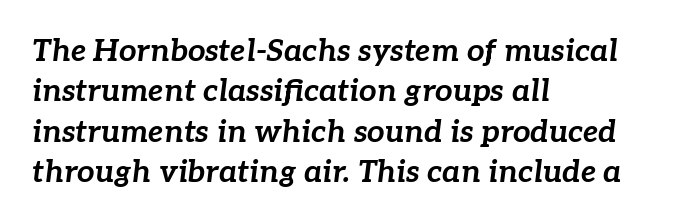
Q: Is the text bold? A: Yes.
Q: Is the text italic (slanted)? A: Yes, it leans right by about 7 degrees.
Q: Is the text underlined? A: No.
Q: How is the paragraph aligned? A: Left-aligned.
Q: Is the spacing between letters normal or unusually wide? A: Normal.
Q: Is the spacing between lines tight, normal or loose? A: Normal.
Q: Width (condensed, normal, or wide)? A: Normal.
Q: Stroke contrast? A: Low.
Q: x-height? A: Medium.
Q: Monospaced? A: No.
